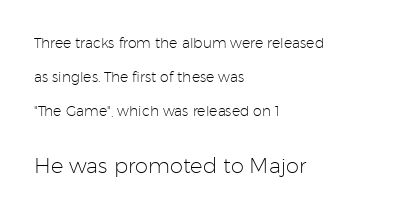
The image shows 21 px text type, upright; set left-aligned, loose line spacing (2.42x), normal letter spacing, not underlined; the second (bottom) block is 1.5x larger.
